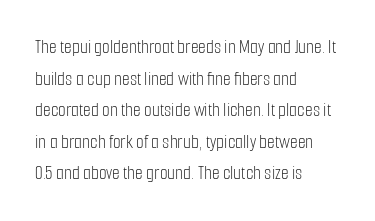
The image shows 20 px text type, upright; set left-aligned, normal line spacing (1.58x), normal letter spacing, not underlined.
